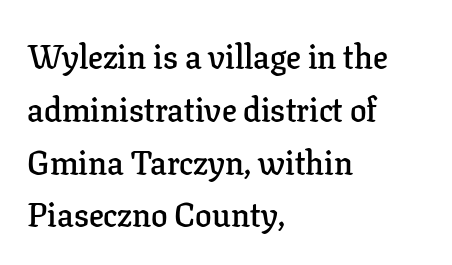
The image shows 33 px semibold serif type, upright; set left-aligned, normal line spacing (1.6x), normal letter spacing, not underlined; low stroke contrast and a medium x-height.
